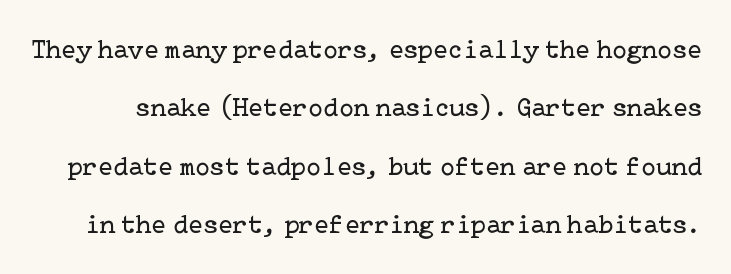
The image shows 27 px text type, upright; set loose line spacing (2.16x), normal letter spacing, not underlined.
